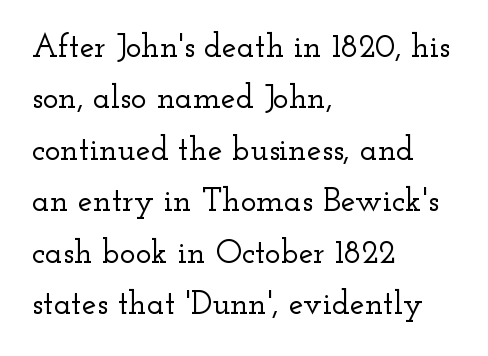
{"serif": "yes", "italic": "no", "width": "wide", "stroke_contrast": "low", "x_height": "small", "monospaced": "no", "underline": "no", "align": "left", "line_spacing": "normal", "line_spacing_ratio": 1.56, "letter_spacing": "normal", "letter_spacing_em": 0.0, "glyph_px": 33}
